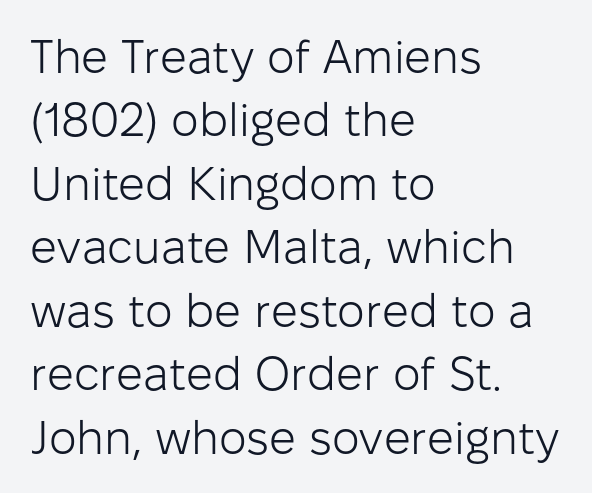
Is there much room between lines? A standard amount, neither cramped nor airy. Do the letters lean? They stand straight. This rendering leaves character spacing at its baseline value. Descenders hang freely into open space. The characters display no serif detailing; their extremities are plain.
